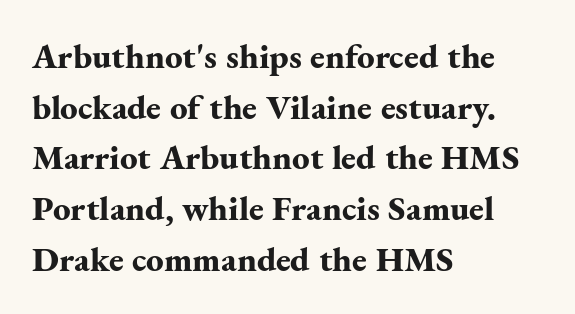
The image shows 35 px bold serif type, upright; set left-aligned, normal line spacing (1.45x), normal letter spacing, not underlined; medium stroke contrast and a small x-height.
